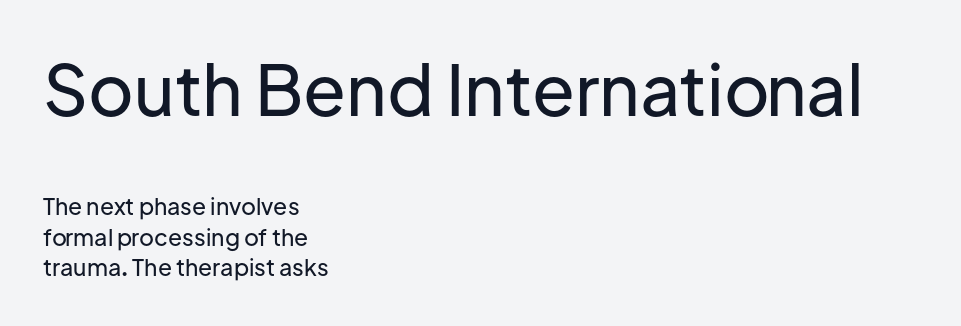
The image shows 70 px sans-serif type, upright; set left-aligned, normal line spacing (1.32x), normal letter spacing, not underlined; the first (top) block is 3.04x larger; low stroke contrast and a medium x-height.
